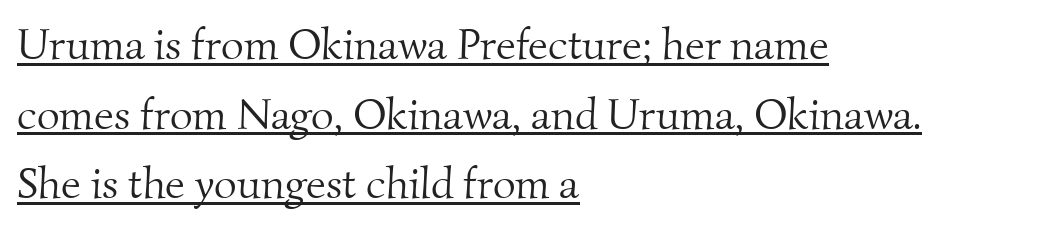
The image shows 44 px light serif type; set left-aligned, normal line spacing (1.58x), normal letter spacing, underlined; medium stroke contrast and a small x-height.
